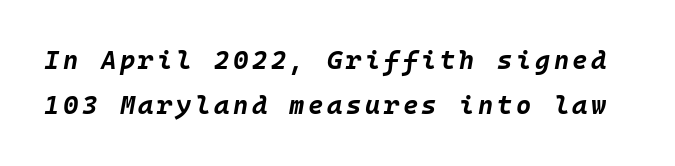
{"italic": "yes", "lean": "right", "slant_degrees": 10, "bold": "yes", "underline": "no", "line_spacing_ratio": 1.75, "glyph_px": 26}
